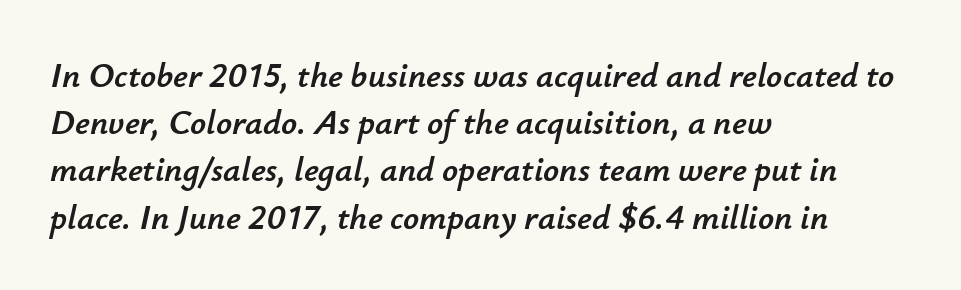
The image shows 35 px text type, italic (leaning right); set left-aligned, normal line spacing (1.35x), normal letter spacing, not underlined; low stroke contrast and a small x-height.
